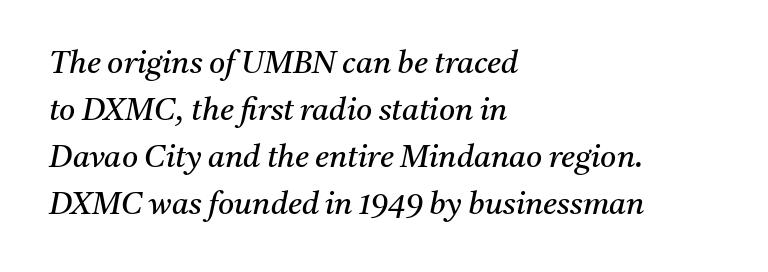
The glyphs in this specimen are seriffed. Compared with a typical body face, this is equally light or lighter still. One glance says typical: line gaps are just what's usual. Note the varied advance widths — an 'i' is clearly narrower than an 'm'.
